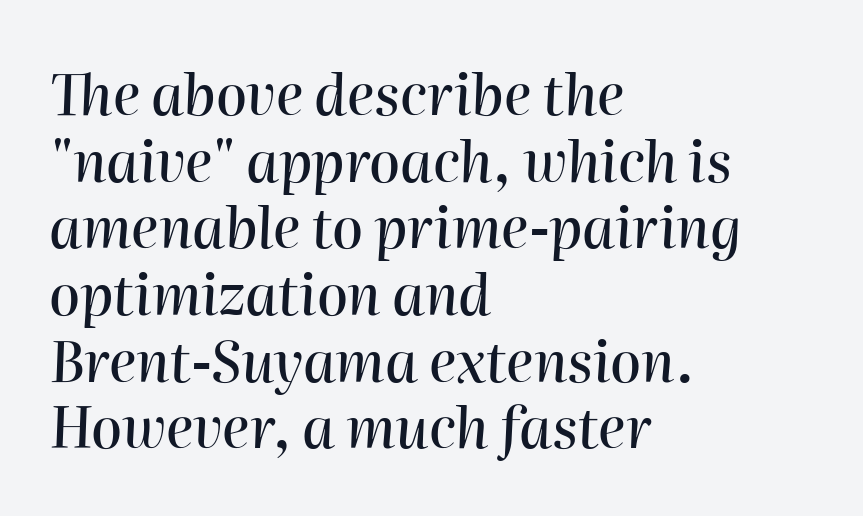
The image shows 56 px text type, italic (leaning right); set left-aligned, line spacing 1.19x, normal letter spacing, not underlined; high stroke contrast and a medium x-height.
